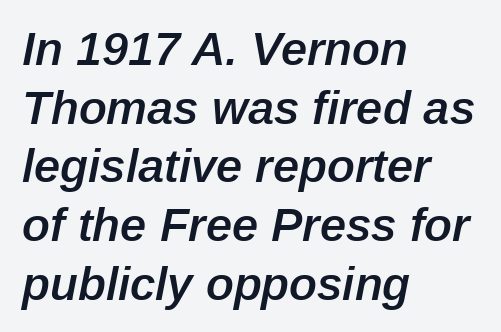
Q: Is the text bold? A: Semi-bold.
Q: Is the text italic (slanted)? A: Yes, it leans right by about 12 degrees.
Q: Is the text underlined? A: No.
Q: How is the paragraph aligned? A: Left-aligned.
Q: Is the spacing between letters normal or unusually wide? A: Normal.
Q: Is the spacing between lines tight, normal or loose? A: Normal.
Q: Width (condensed, normal, or wide)? A: Normal.
Q: Stroke contrast? A: Low.
Q: x-height? A: Medium.
Q: Monospaced? A: No.
